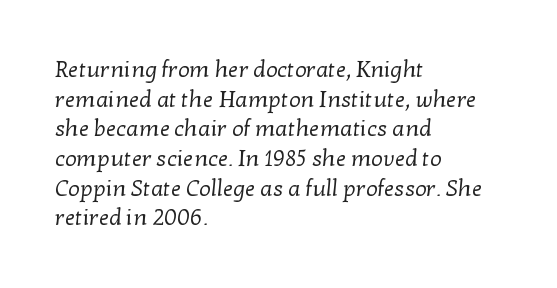
{"bold": "no", "underline": "no", "align": "left", "line_spacing": "normal", "line_spacing_ratio": 1.29, "letter_spacing": "normal", "letter_spacing_em": 0.0, "glyph_px": 23}
